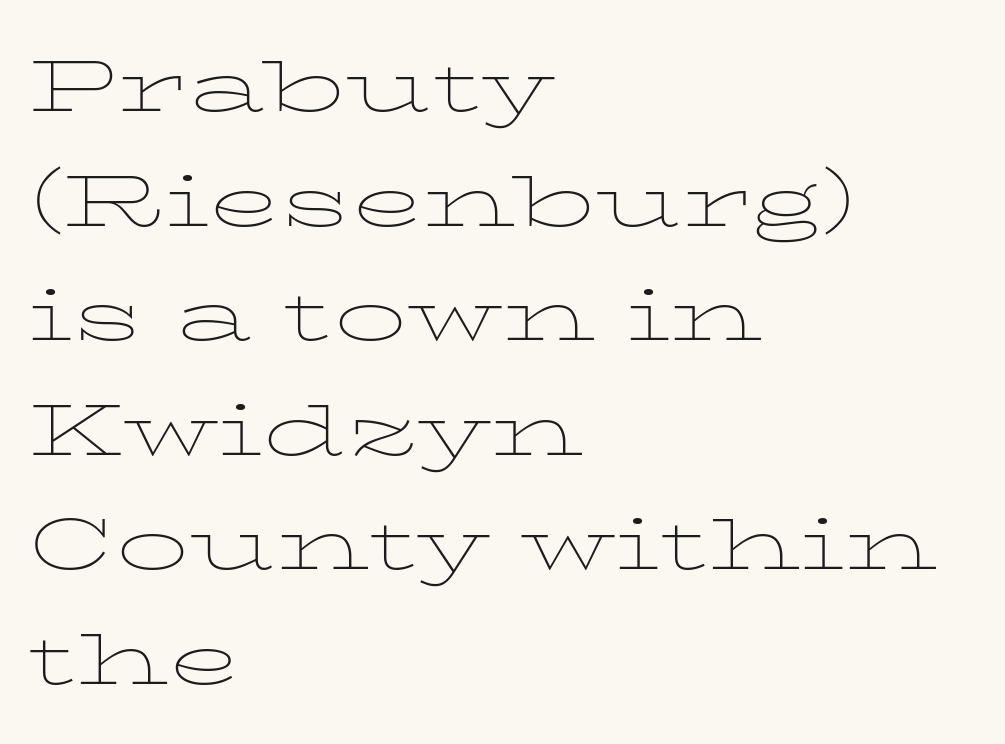
Q: Is the text bold? A: No.
Q: Is the text italic (slanted)? A: No, it is upright.
Q: Is the typeface a serif or a sans-serif typeface? A: Serif.
Q: Is the text underlined? A: No.
Q: How is the paragraph aligned? A: Left-aligned.
Q: Is the spacing between letters normal or unusually wide? A: Normal.
Q: Is the spacing between lines tight, normal or loose? A: Normal.
Q: Width (condensed, normal, or wide)? A: Wide.
Q: Stroke contrast? A: Low.
Q: x-height? A: Medium.
Q: Monospaced? A: No.
